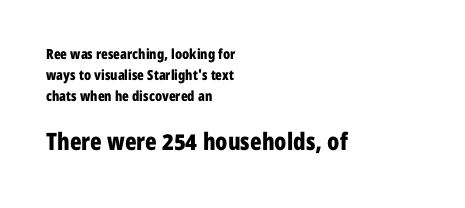
Posture: upright roman. Vertically, the passage feels balanced, rows spaced as you'd expect. The gaps between neighbouring characters are ordinary and unremarkable. Clear beneath every line of the passage.
